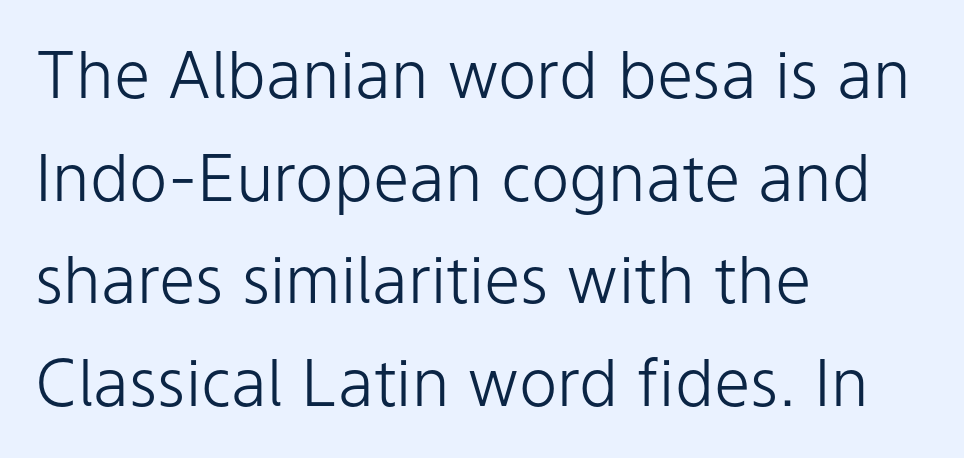
{"serif": "no", "italic": "no", "bold": "no", "weight": "light", "width": "normal", "stroke_contrast": "low", "x_height": "medium", "monospaced": "no", "underline": "no", "align": "left", "line_spacing": "normal", "line_spacing_ratio": 1.58, "letter_spacing": "normal", "letter_spacing_em": 0.0, "glyph_px": 65}
